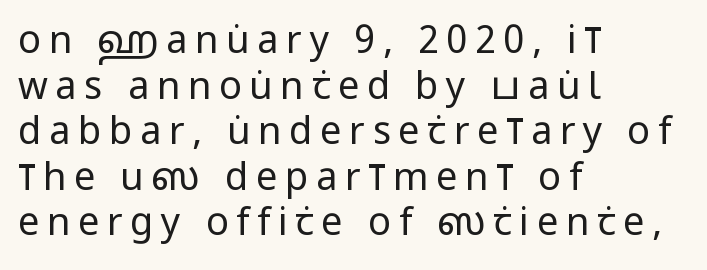
{"serif": "no", "italic": "no", "bold": "no", "weight": "regular", "width": "condensed", "stroke_contrast": "low", "x_height": "large", "monospaced": "no", "underline": "no", "align": "left", "line_spacing_ratio": 1.2, "letter_spacing": "wide", "letter_spacing_em": 0.2, "glyph_px": 38}
